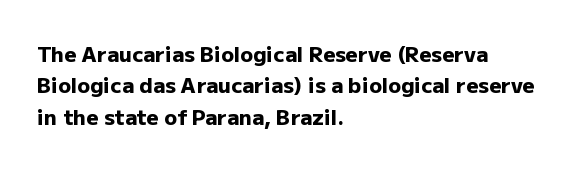
{"italic": "no", "bold": "yes", "underline": "no", "align": "left", "line_spacing": "normal", "line_spacing_ratio": 1.5, "letter_spacing": "normal", "letter_spacing_em": 0.0, "glyph_px": 21}
